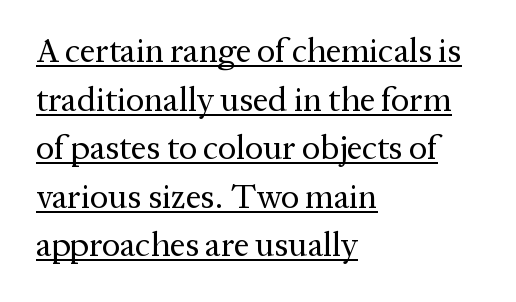
The image shows 34 px regular-weight serif type, upright; set left-aligned, normal line spacing (1.43x), normal letter spacing, underlined; medium stroke contrast and a medium x-height.
